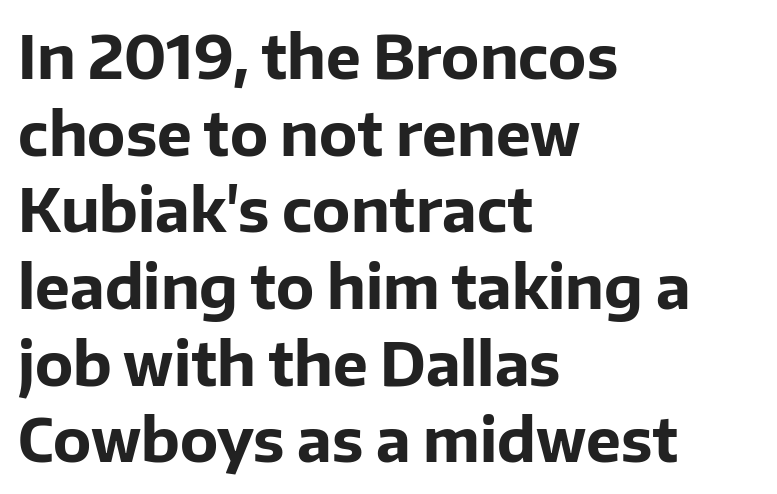
Q: Is the text bold? A: Yes.
Q: Is the text italic (slanted)? A: No, it is upright.
Q: Is the typeface a serif or a sans-serif typeface? A: Sans-serif.
Q: Is the text underlined? A: No.
Q: How is the paragraph aligned? A: Left-aligned.
Q: Is the spacing between letters normal or unusually wide? A: Normal.
Q: Is the spacing between lines tight, normal or loose? A: Normal.
Q: Width (condensed, normal, or wide)? A: Normal.
Q: Stroke contrast? A: Low.
Q: x-height? A: Medium.
Q: Monospaced? A: No.
